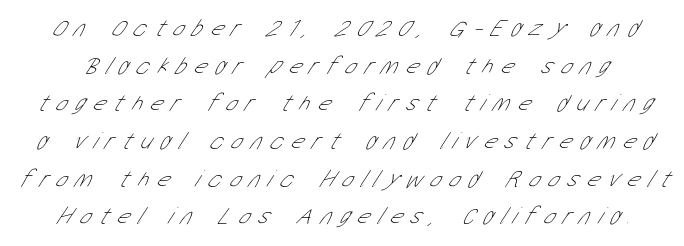
The image shows 24 px text type; set normal line spacing (1.57x), unusually wide letter spacing (+0.35 em), not underlined.
